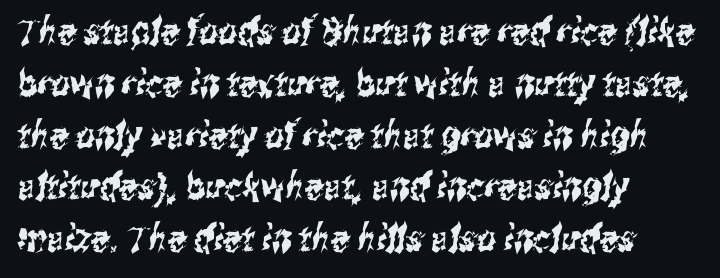
Q: Is the typeface a serif or a sans-serif typeface? A: Sans-serif.
Q: Is the text underlined? A: No.
Q: How is the paragraph aligned? A: Left-aligned.
Q: Is the spacing between letters normal or unusually wide? A: Normal.
Q: Is the spacing between lines tight, normal or loose? A: Normal.
Q: Width (condensed, normal, or wide)? A: Condensed.
Q: Stroke contrast? A: Medium.
Q: x-height? A: Medium.
Q: Monospaced? A: No.
